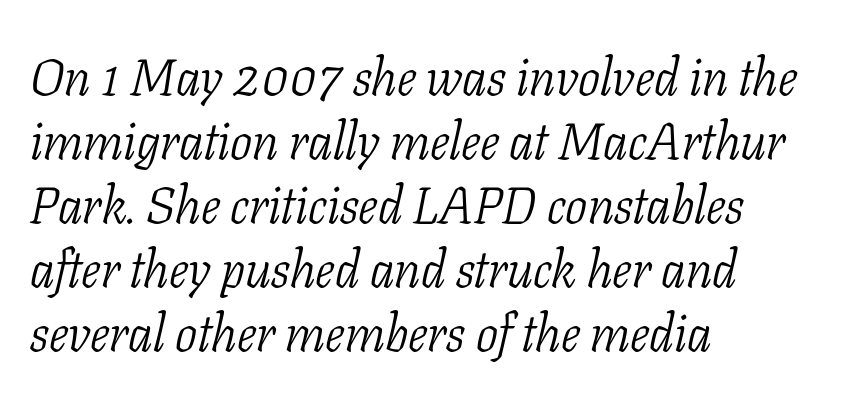
Q: Is the text bold? A: No.
Q: Is the text italic (slanted)? A: Yes, it leans right by about 11 degrees.
Q: Is the typeface a serif or a sans-serif typeface? A: Serif.
Q: Is the text underlined? A: No.
Q: How is the paragraph aligned? A: Left-aligned.
Q: Is the spacing between letters normal or unusually wide? A: Normal.
Q: Width (condensed, normal, or wide)? A: Condensed.
Q: Stroke contrast? A: Low.
Q: x-height? A: Medium.
Q: Monospaced? A: No.
